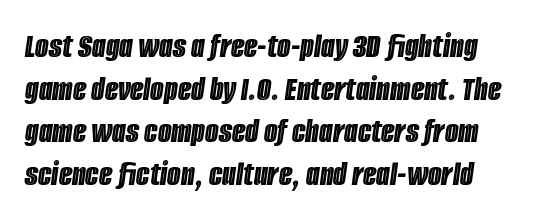
Observe the ordinary spacing: letters are neighbours, not strangers. It's the slanting kind of type. Each letter keeps its own natural width here, so spacing adapts to shape. Has an underline been added? It has not.
